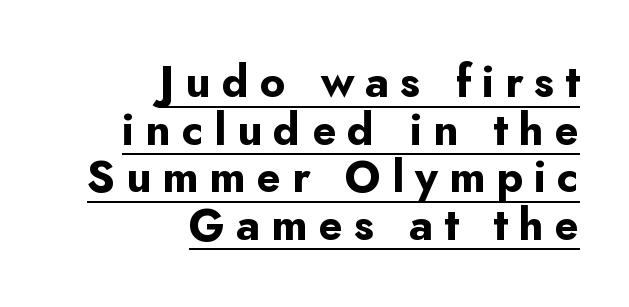
Q: Is the text bold? A: Yes.
Q: Is the text italic (slanted)? A: No, it is upright.
Q: Is the typeface a serif or a sans-serif typeface? A: Sans-serif.
Q: Is the text underlined? A: Yes.
Q: How is the paragraph aligned? A: Right-aligned.
Q: Is the spacing between letters normal or unusually wide? A: Unusually wide.
Q: Is the spacing between lines tight, normal or loose? A: Tight.
Q: Width (condensed, normal, or wide)? A: Normal.
Q: Stroke contrast? A: Low.
Q: x-height? A: Small.
Q: Monospaced? A: No.
